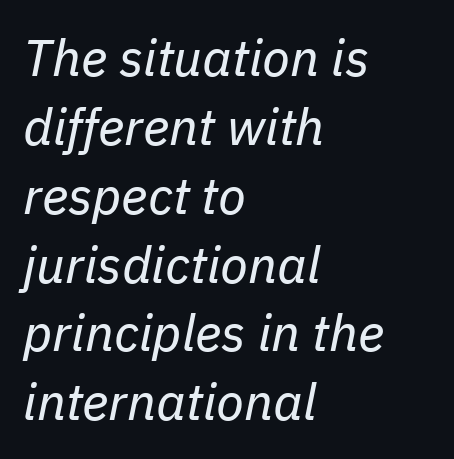
The image shows 51 px regular-weight type, italic (leaning right); set left-aligned, normal line spacing (1.35x), normal letter spacing, not underlined; low stroke contrast and a medium x-height.
